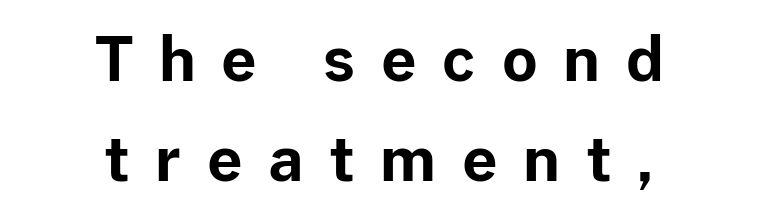
Q: Is the text bold? A: Yes.
Q: Is the text italic (slanted)? A: No, it is upright.
Q: Is the typeface a serif or a sans-serif typeface? A: Sans-serif.
Q: Is the text underlined? A: No.
Q: How is the paragraph aligned? A: Centered.
Q: Is the spacing between letters normal or unusually wide? A: Unusually wide.
Q: Is the spacing between lines tight, normal or loose? A: Normal.
Q: Width (condensed, normal, or wide)? A: Normal.
Q: Stroke contrast? A: Low.
Q: x-height? A: Medium.
Q: Monospaced? A: No.
